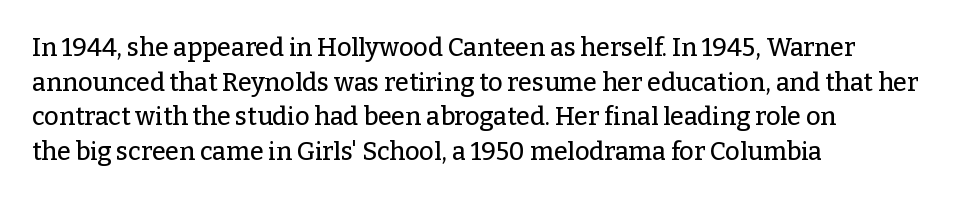
The image shows 25 px text type, upright; set left-aligned, normal line spacing (1.39x), normal letter spacing, not underlined.
